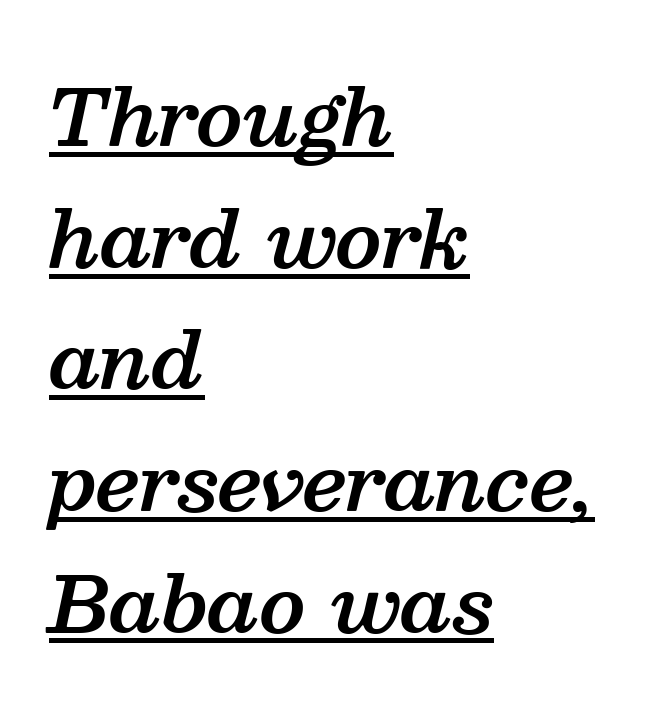
Heft: intermediate — a semibold. A typesetter would mark this as italic. Do the characters align in a grid? No, the font is proportional. Layout note: lines flush left.
